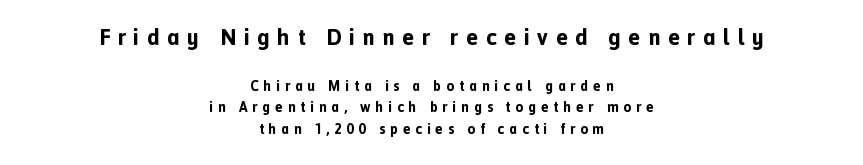
The image shows 22 px bold type, upright; set centered, normal line spacing (1.55x), unusually wide letter spacing (+0.35 em), not underlined; the first (top) block is 1.57x larger.
